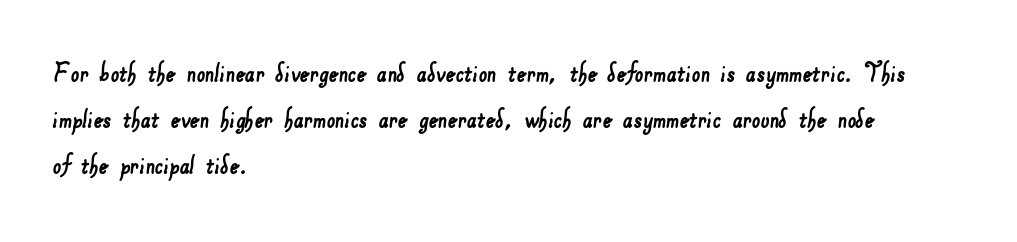
Q: Is the typeface a serif or a sans-serif typeface? A: Sans-serif.
Q: Is the text underlined? A: No.
Q: How is the paragraph aligned? A: Left-aligned.
Q: Is the spacing between letters normal or unusually wide? A: Normal.
Q: Is the spacing between lines tight, normal or loose? A: Normal.
Q: Width (condensed, normal, or wide)? A: Normal.
Q: Stroke contrast? A: Low.
Q: x-height? A: Small.
Q: Monospaced? A: No.
